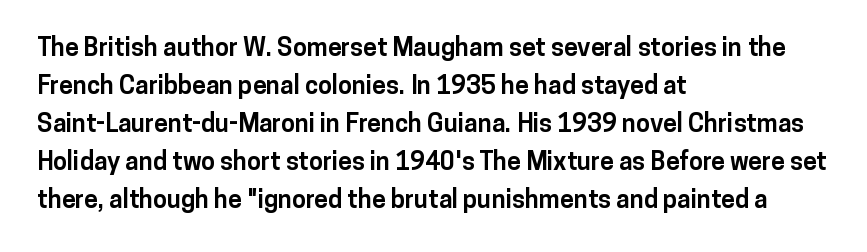
The image shows 25 px bold type, upright; set left-aligned, normal line spacing (1.52x), normal letter spacing, not underlined.
